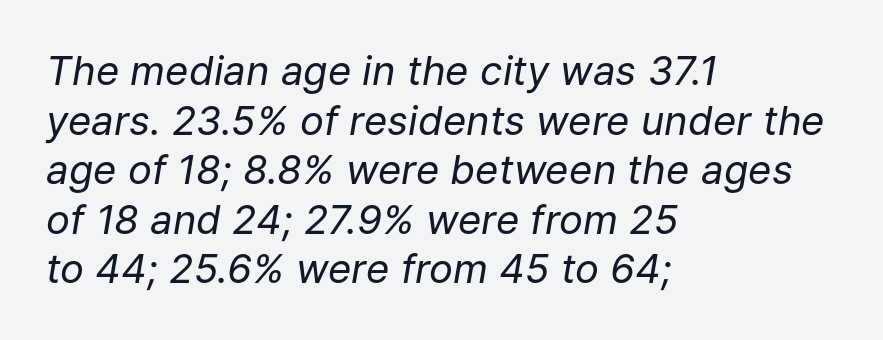
Q: Is the text bold? A: No.
Q: Is the text italic (slanted)? A: Yes, it leans right by about 9 degrees.
Q: Is the text underlined? A: No.
Q: How is the paragraph aligned? A: Left-aligned.
Q: Is the spacing between letters normal or unusually wide? A: Normal.
Q: Width (condensed, normal, or wide)? A: Normal.
Q: Stroke contrast? A: Low.
Q: x-height? A: Medium.
Q: Monospaced? A: No.
